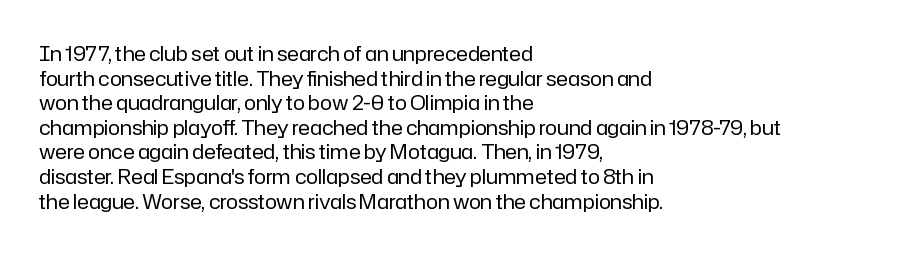
The image shows 20 px text type, upright; set left-aligned, line spacing 1.23x, normal letter spacing, not underlined.
